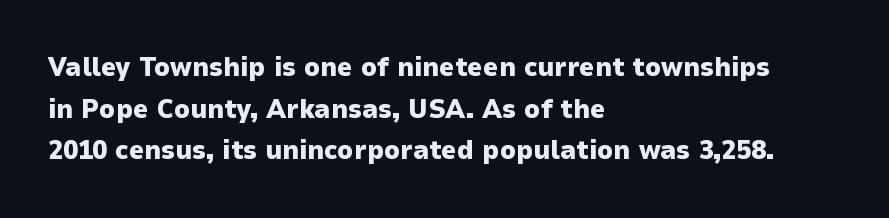
{"italic": "no", "bold": "yes", "underline": "no", "align": "left", "line_spacing": "normal", "line_spacing_ratio": 1.54, "letter_spacing": "normal", "letter_spacing_em": 0.0, "glyph_px": 27}
